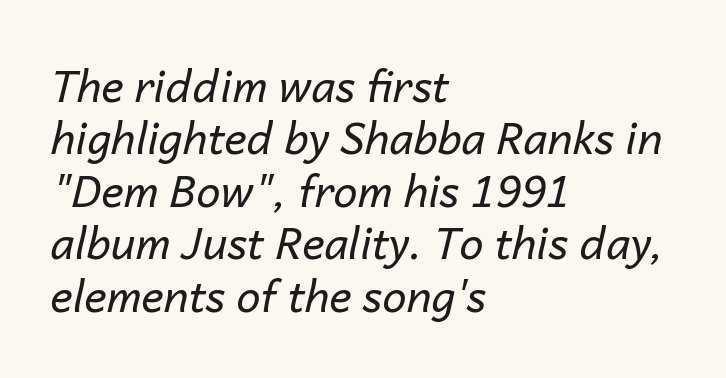
Nothing unusual about the tracking: characters are spaced as the font intends. Nothing heavy about these letters — not bold at all. Looks like regular typesetting: each glyph gets only the width it needs. A student would call this left alignment; a typographer would say flush left, rag right. Italic? Definitely — the glyphs are oblique.
